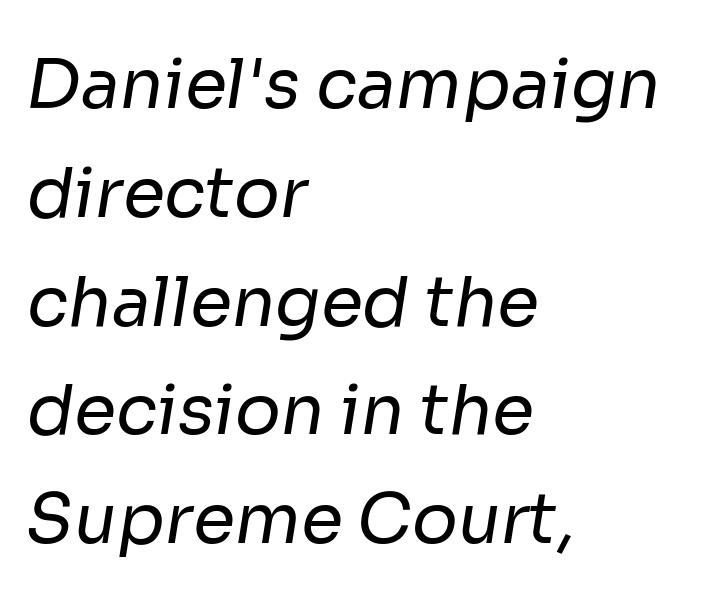
{"serif": "no", "bold": "no", "weight": "regular", "width": "normal", "stroke_contrast": "low", "x_height": "medium", "monospaced": "no", "underline": "no", "align": "left", "line_spacing": "normal", "line_spacing_ratio": 1.6, "letter_spacing": "normal", "letter_spacing_em": 0.0, "glyph_px": 68}
